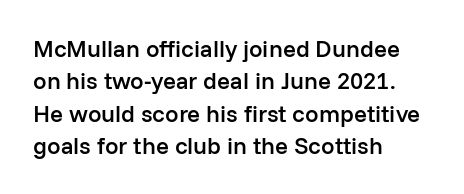
{"italic": "no", "bold": "semi", "underline": "no", "align": "left", "line_spacing": "normal", "line_spacing_ratio": 1.35, "letter_spacing": "normal", "letter_spacing_em": 0.0, "glyph_px": 24}
